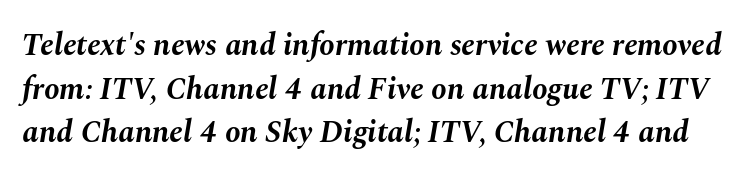
The passage shown has conventional tracking throughout. The zone under the glyphs is completely vacant. Does the leading feel generous? No, just average. Varying glyph widths throughout — classic text-font behaviour. This is heavy type, rendered in bold.
